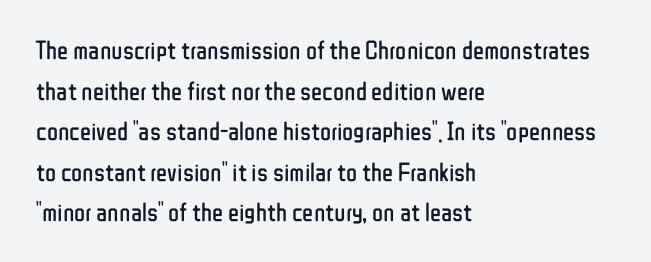
Q: Is the text bold? A: No.
Q: Is the text italic (slanted)? A: No, it is upright.
Q: Is the text underlined? A: No.
Q: How is the paragraph aligned? A: Left-aligned.
Q: Is the spacing between letters normal or unusually wide? A: Normal.
Q: Is the spacing between lines tight, normal or loose? A: Normal.
